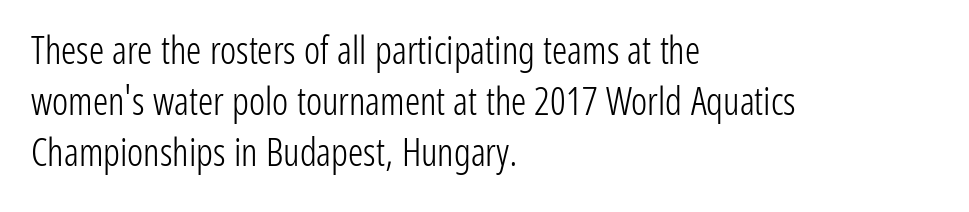
{"serif": "no", "italic": "no", "bold": "no", "weight": "light", "width": "condensed", "stroke_contrast": "low", "x_height": "medium", "monospaced": "no", "underline": "no", "align": "left", "line_spacing": "normal", "line_spacing_ratio": 1.34, "letter_spacing": "normal", "letter_spacing_em": 0.0, "glyph_px": 38}
